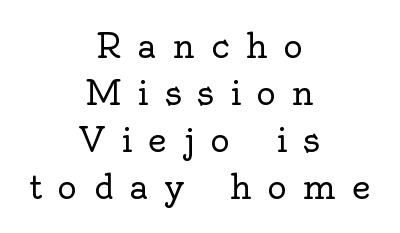
The image shows 33 px regular-weight serif type, upright; set centered, normal line spacing (1.42x), unusually wide letter spacing (+0.49 em), not underlined; a small x-height.
